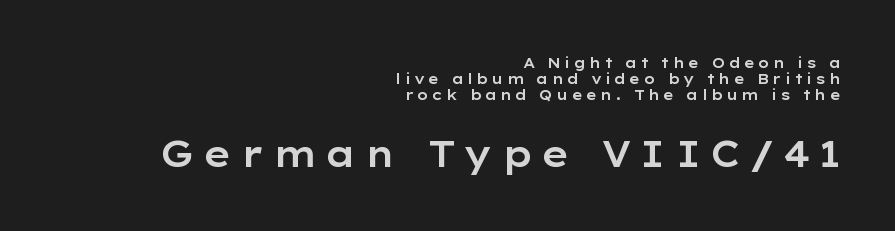
Here the designer chose a conventional face with non-uniform glyph widths. Layout note: lines flush right. The block of text is dense from top to bottom, with scant space between rows. The glyphs in this specimen are sans serif. Posture: upright roman. The glyphs are unaccompanied by any horizontal stroke below them.
